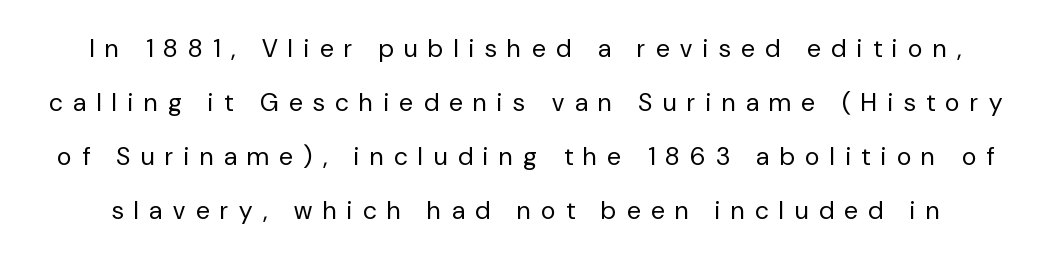
Regarding leading, the lines here are spaced well apart. Decoration check: the copy has no underline. The font's upright variant was chosen for this text. The face looks like a standard text weight, possibly lighter. Characters follow at a spacing far wider than the type designer built in.
